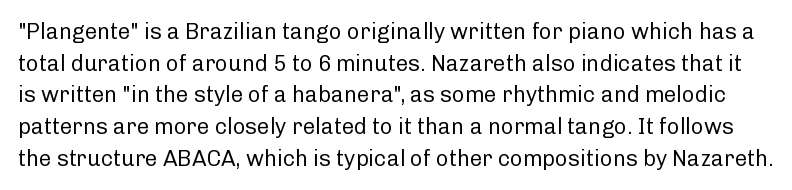
{"italic": "no", "bold": "no", "underline": "no", "line_spacing": "normal", "line_spacing_ratio": 1.44, "letter_spacing": "normal", "letter_spacing_em": 0.0, "glyph_px": 22}
